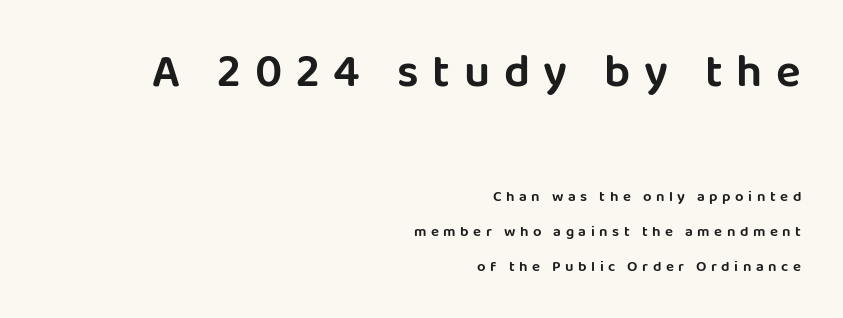
Q: Is the text italic (slanted)? A: No, it is upright.
Q: Is the typeface a serif or a sans-serif typeface? A: Sans-serif.
Q: Is the text underlined? A: No.
Q: How is the paragraph aligned? A: Right-aligned.
Q: Is the spacing between letters normal or unusually wide? A: Unusually wide.
Q: Is the spacing between lines tight, normal or loose? A: Loose.
Q: Which block of text is set in a larger size, the first (top) or the second (bottom)? A: The first (top) one.
Q: Width (condensed, normal, or wide)? A: Normal.
Q: Stroke contrast? A: Low.
Q: x-height? A: Large.
Q: Monospaced? A: No.
